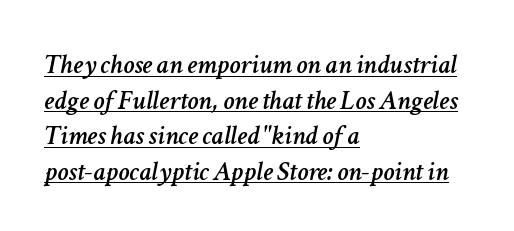
Varying glyph widths throughout — classic text-font behaviour. Italic: yes, the glyphs are oblique. Visually the block forms a straight wall on the left and a jagged coastline on the right. Compared with undecorated copy, this sample adds a rule below the words. These lines keep a tight, regular rhythm from letter to letter. One glance says typical: line gaps are just what's usual.
